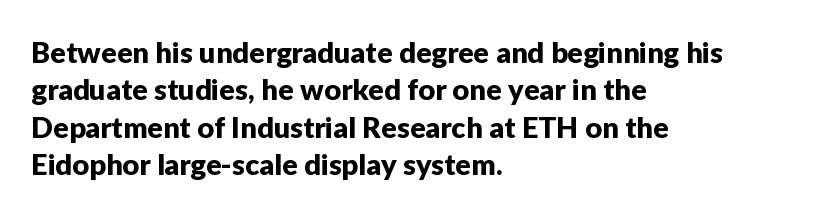
Q: Is the text italic (slanted)? A: No, it is upright.
Q: Is the typeface a serif or a sans-serif typeface? A: Sans-serif.
Q: Is the text underlined? A: No.
Q: How is the paragraph aligned? A: Left-aligned.
Q: Is the spacing between letters normal or unusually wide? A: Normal.
Q: Is the spacing between lines tight, normal or loose? A: Normal.
Q: Width (condensed, normal, or wide)? A: Normal.
Q: Stroke contrast? A: Low.
Q: x-height? A: Medium.
Q: Monospaced? A: No.
